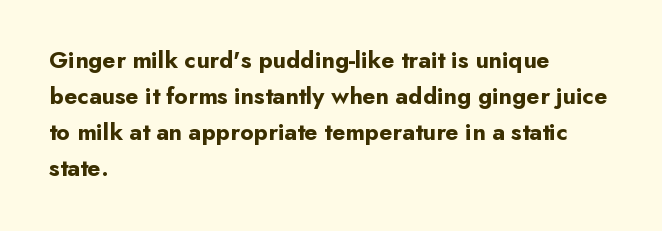
These lines are set flush left with a ragged right edge. Upright lettering throughout. Compared with typical body copy, the letter spacing here is the same. The line-height multiplier appears to be the usual default.
